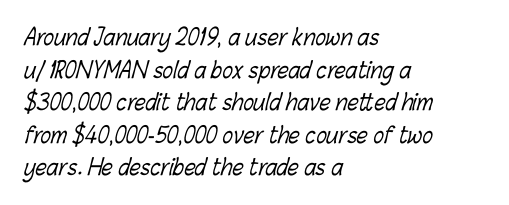
{"bold": "no", "underline": "no", "align": "left", "line_spacing": "normal", "line_spacing_ratio": 1.48, "letter_spacing": "normal", "letter_spacing_em": 0.0, "glyph_px": 22}
